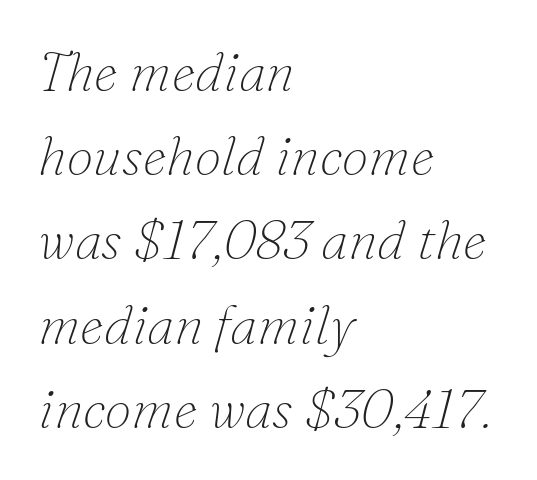
Q: Is the text bold? A: No.
Q: Is the text italic (slanted)? A: Yes, it leans right by about 16 degrees.
Q: Is the typeface a serif or a sans-serif typeface? A: Serif.
Q: Is the text underlined? A: No.
Q: How is the paragraph aligned? A: Left-aligned.
Q: Is the spacing between letters normal or unusually wide? A: Normal.
Q: Is the spacing between lines tight, normal or loose? A: Normal.
Q: Width (condensed, normal, or wide)? A: Normal.
Q: Stroke contrast? A: Low.
Q: x-height? A: Small.
Q: Monospaced? A: No.
